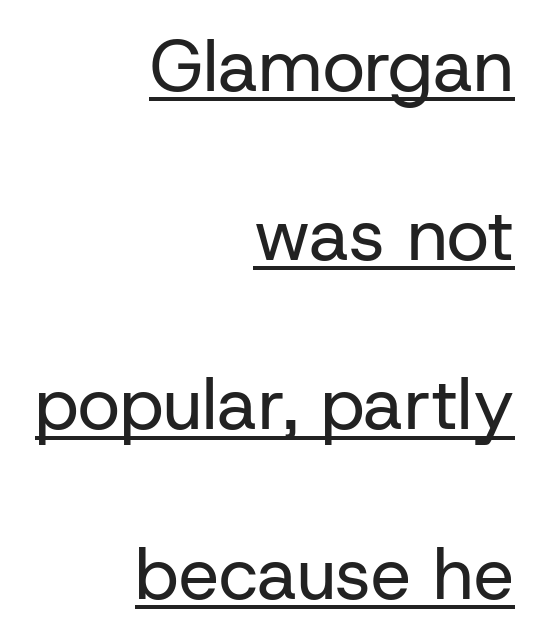
Q: Is the text bold? A: No.
Q: Is the text italic (slanted)? A: No, it is upright.
Q: Is the typeface a serif or a sans-serif typeface? A: Sans-serif.
Q: Is the text underlined? A: Yes.
Q: How is the paragraph aligned? A: Right-aligned.
Q: Is the spacing between letters normal or unusually wide? A: Normal.
Q: Is the spacing between lines tight, normal or loose? A: Loose.
Q: Width (condensed, normal, or wide)? A: Normal.
Q: Stroke contrast? A: Low.
Q: x-height? A: Medium.
Q: Monospaced? A: No.
